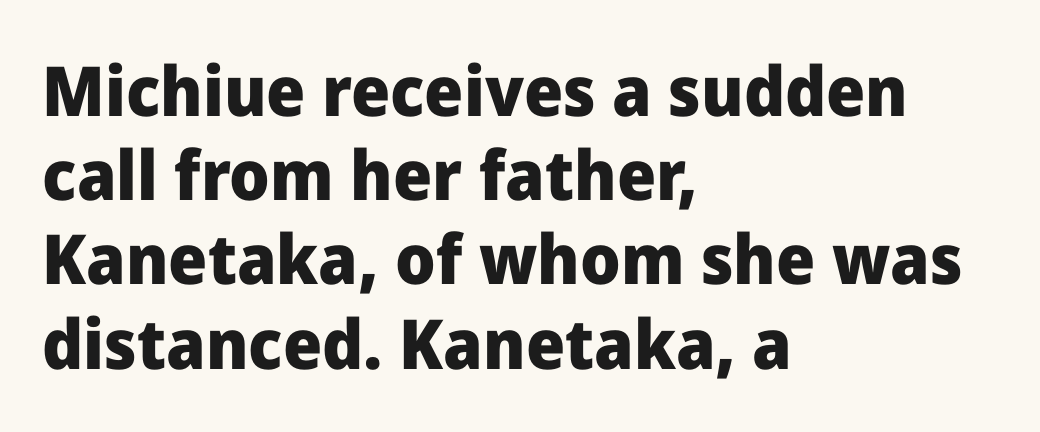
{"serif": "no", "italic": "no", "bold": "yes", "weight": "heavy", "width": "normal", "stroke_contrast": "low", "x_height": "medium", "monospaced": "no", "underline": "no", "align": "left", "line_spacing_ratio": 1.22, "letter_spacing": "normal", "letter_spacing_em": 0.0, "glyph_px": 69}
